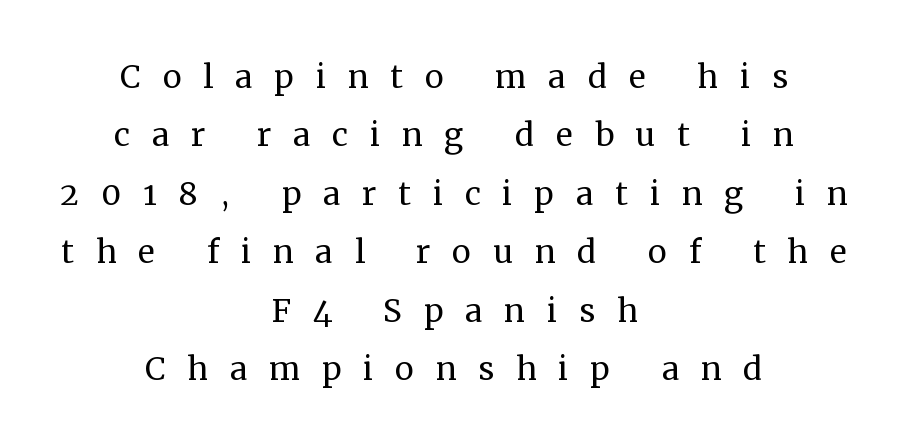
{"serif": "yes", "italic": "no", "bold": "no", "weight": "regular", "width": "normal", "stroke_contrast": "medium", "x_height": "medium", "monospaced": "no", "underline": "no", "align": "center", "line_spacing": "normal", "line_spacing_ratio": 1.36, "letter_spacing": "wide", "letter_spacing_em": 0.5, "glyph_px": 43}
